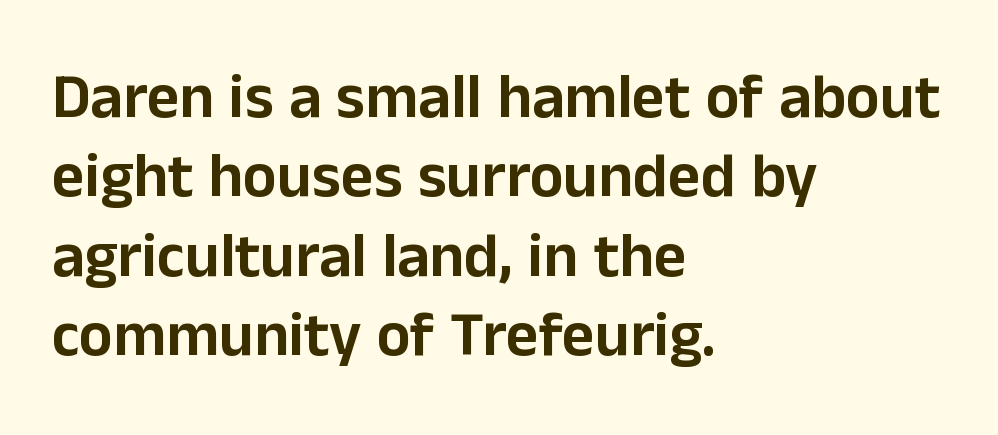
The image shows 63 px sans-serif type, upright; set left-aligned, normal line spacing (1.26x), normal letter spacing, not underlined; low stroke contrast and a medium x-height.
